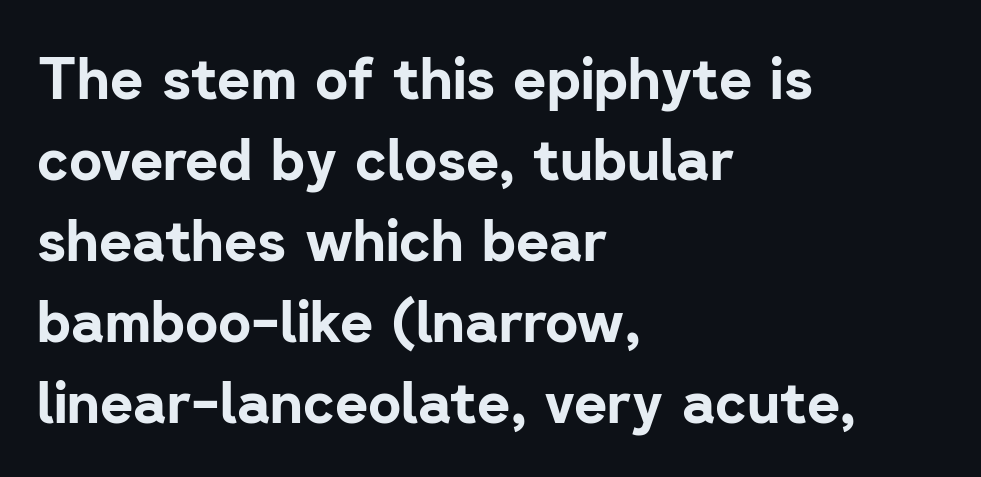
Any mark beneath the type? The region is blank. It's the straight-up-and-down kind of type. Pretty heavy lettering here — definitely bold. In terms of letterspacing, this is plain default setting. This sample has the flowing, uneven cadence of proportional lettering.
